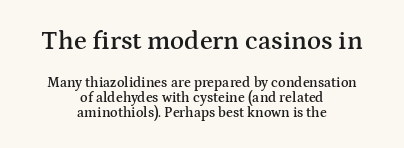
A centered setting, common on invitations and titles, is used for this passage. It's the straight-up-and-down kind of type. The words here are not underlined. Typesetter's note: demi weight, one step under bold. You get the large type first, then a drop to smaller type. A typesetter would call this leading minimal, almost set solid.
